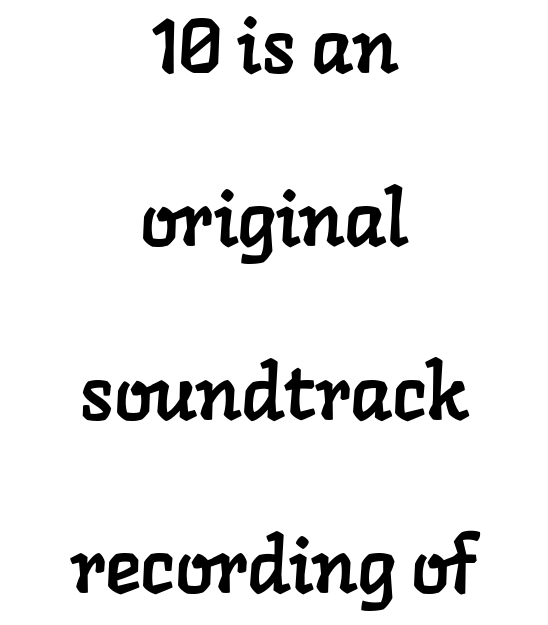
{"serif": "yes", "width": "normal", "stroke_contrast": "low", "x_height": "medium", "monospaced": "no", "underline": "no", "align": "center", "line_spacing": "loose", "line_spacing_ratio": 2.28, "letter_spacing": "normal", "letter_spacing_em": 0.0, "glyph_px": 76}
